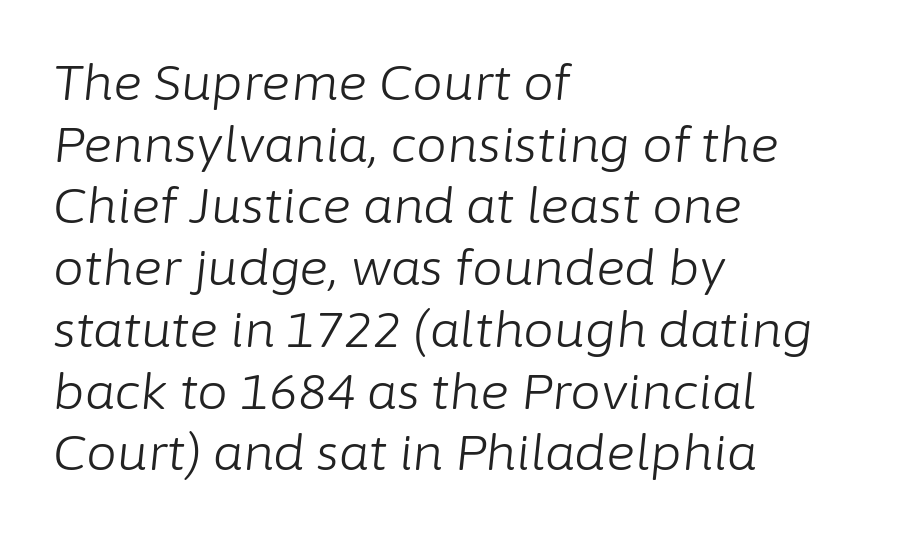
The image shows 49 px light type, italic (leaning right); set left-aligned, normal line spacing (1.26x), normal letter spacing, not underlined; low stroke contrast and a medium x-height.
